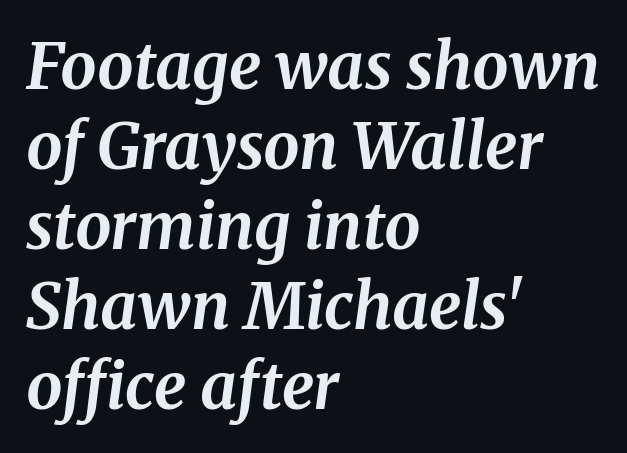
Q: Is the text bold? A: Yes.
Q: Is the text italic (slanted)? A: Yes, it leans right by about 8 degrees.
Q: Is the typeface a serif or a sans-serif typeface? A: Serif.
Q: Is the text underlined? A: No.
Q: How is the paragraph aligned? A: Left-aligned.
Q: Is the spacing between letters normal or unusually wide? A: Normal.
Q: Is the spacing between lines tight, normal or loose? A: Normal.
Q: Width (condensed, normal, or wide)? A: Normal.
Q: Stroke contrast? A: Medium.
Q: x-height? A: Medium.
Q: Monospaced? A: No.
